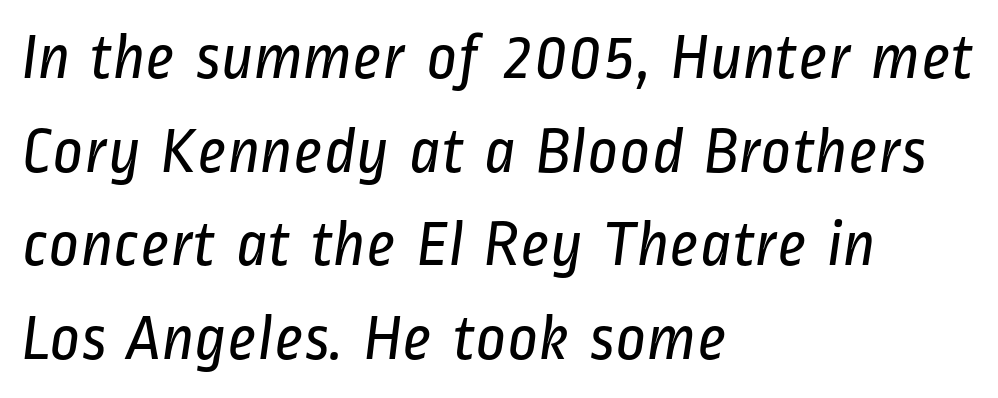
Q: Is the text bold? A: No.
Q: Is the typeface a serif or a sans-serif typeface? A: Sans-serif.
Q: Is the text underlined? A: No.
Q: How is the paragraph aligned? A: Left-aligned.
Q: Is the spacing between letters normal or unusually wide? A: Normal.
Q: Is the spacing between lines tight, normal or loose? A: Normal.
Q: Width (condensed, normal, or wide)? A: Condensed.
Q: Stroke contrast? A: Low.
Q: x-height? A: Medium.
Q: Monospaced? A: No.
